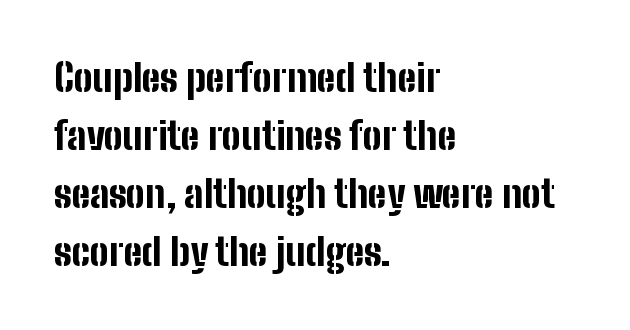
The image shows 38 px bold, condensed sans-serif type, upright; set left-aligned, normal line spacing (1.53x), normal letter spacing, not underlined; low stroke contrast and a medium x-height.
